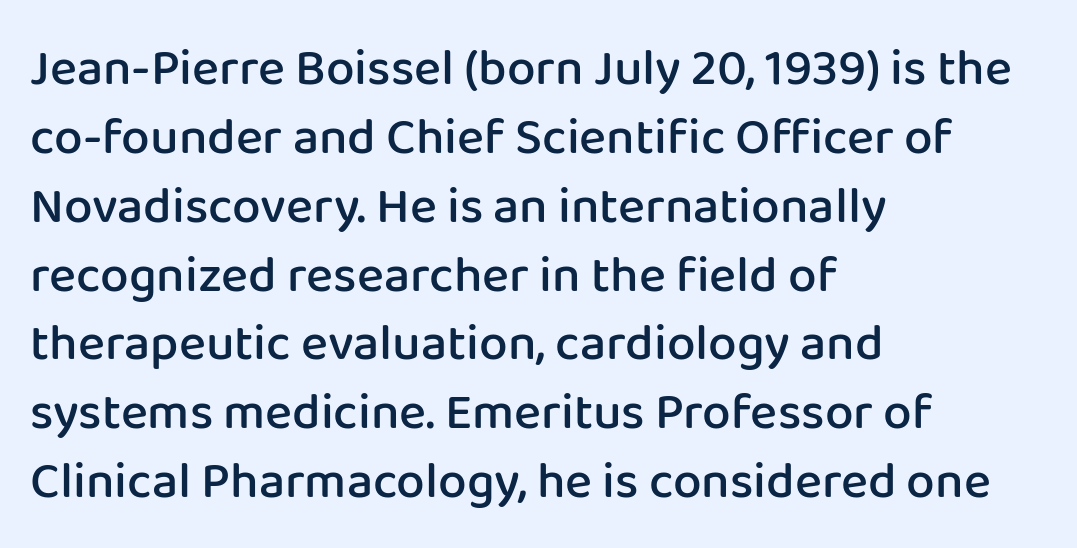
{"serif": "no", "italic": "no", "bold": "semi", "weight": "semibold", "width": "normal", "stroke_contrast": "low", "x_height": "medium", "monospaced": "no", "underline": "no", "align": "left", "line_spacing": "normal", "line_spacing_ratio": 1.35, "letter_spacing": "normal", "letter_spacing_em": 0.0, "glyph_px": 51}
